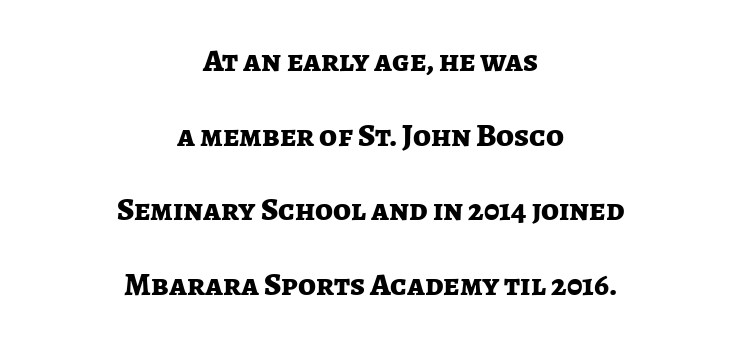
The image shows 32 px bold sans-serif type, upright; set centered, loose line spacing (2.33x), normal letter spacing, not underlined; low stroke contrast and a medium x-height.
